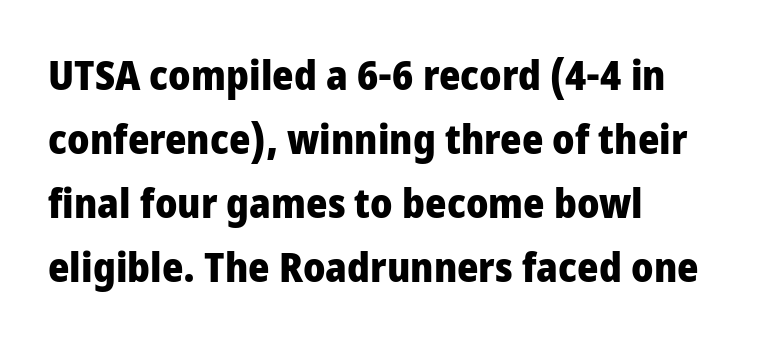
The image shows 41 px heavy, condensed sans-serif type, upright; set left-aligned, normal line spacing (1.56x), normal letter spacing, not underlined; low stroke contrast and a large x-height.
